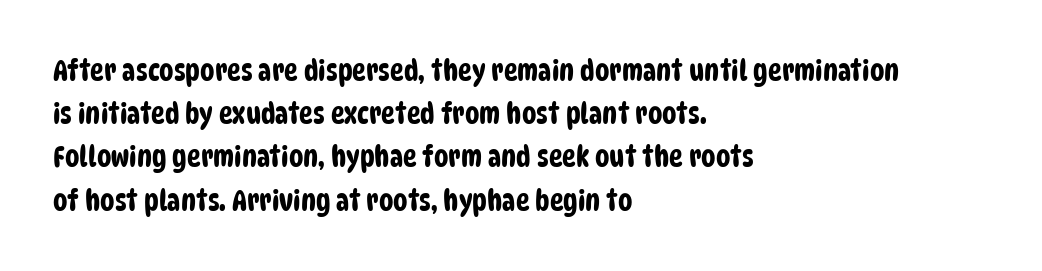
Q: Is the typeface a serif or a sans-serif typeface? A: Sans-serif.
Q: Is the text underlined? A: No.
Q: How is the paragraph aligned? A: Left-aligned.
Q: Is the spacing between letters normal or unusually wide? A: Normal.
Q: Is the spacing between lines tight, normal or loose? A: Normal.
Q: Width (condensed, normal, or wide)? A: Condensed.
Q: Stroke contrast? A: Low.
Q: x-height? A: Large.
Q: Monospaced? A: No.
